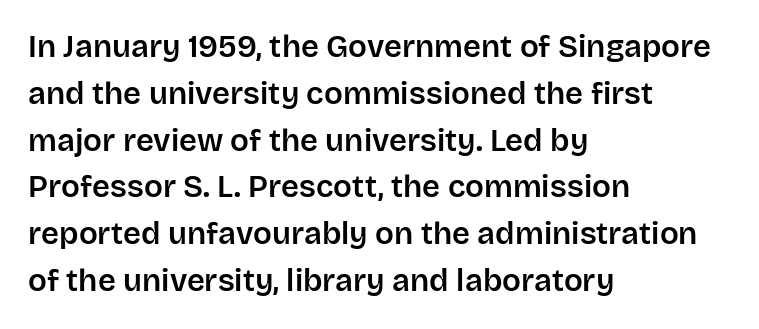
{"serif": "no", "italic": "no", "width": "normal", "stroke_contrast": "low", "x_height": "large", "monospaced": "no", "underline": "no", "align": "left", "line_spacing": "normal", "line_spacing_ratio": 1.51, "letter_spacing": "normal", "letter_spacing_em": 0.0, "glyph_px": 31}
